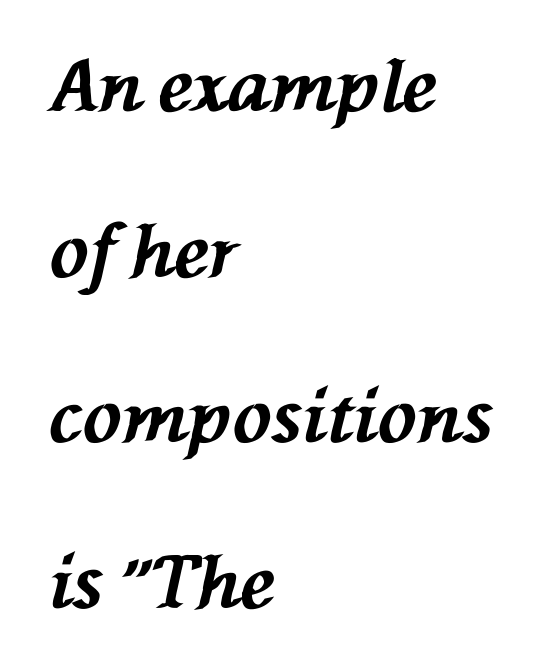
{"italic": "yes", "lean": "left", "slant_degrees": 76, "bold": "yes", "weight": "bold", "width": "normal", "stroke_contrast": "medium", "x_height": "medium", "monospaced": "no", "underline": "no", "align": "left", "line_spacing": "loose", "line_spacing_ratio": 2.3, "letter_spacing": "normal", "letter_spacing_em": 0.0, "glyph_px": 72}
